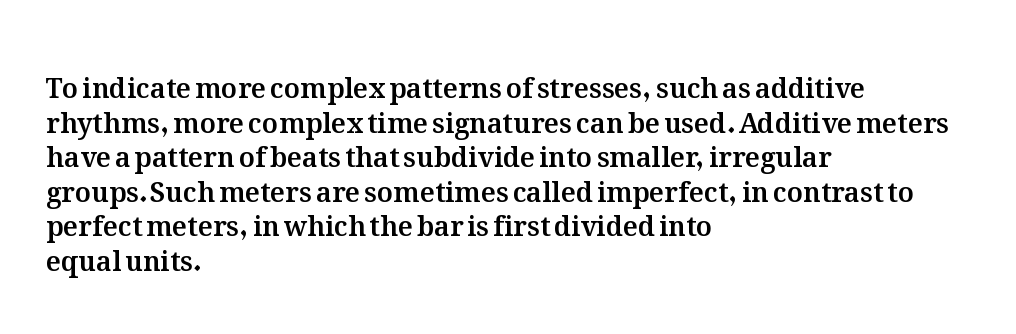
The image shows 27 px text type, upright; set left-aligned, normal line spacing (1.28x), normal letter spacing, not underlined.
